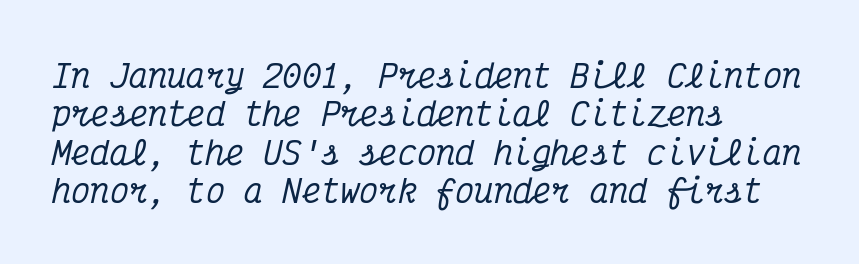
Q: Is the text italic (slanted)? A: Yes, it leans right by about 12 degrees.
Q: Is the typeface a serif or a sans-serif typeface? A: Serif.
Q: Is the text underlined? A: No.
Q: How is the paragraph aligned? A: Left-aligned.
Q: Is the spacing between letters normal or unusually wide? A: Normal.
Q: Width (condensed, normal, or wide)? A: Condensed.
Q: Stroke contrast? A: Medium.
Q: x-height? A: Medium.
Q: Monospaced? A: Yes.
